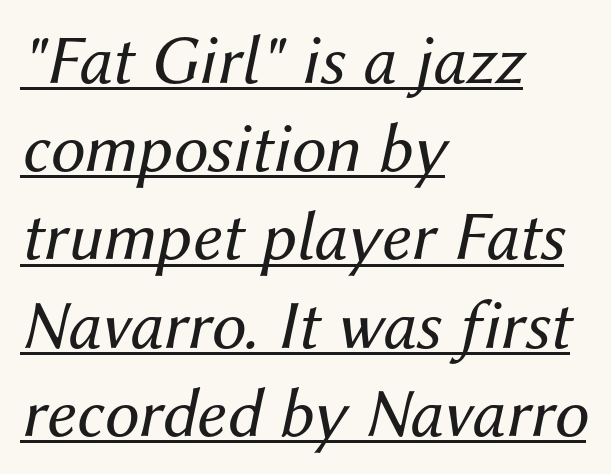
{"italic": "yes", "lean": "right", "slant_degrees": 12, "bold": "no", "weight": "regular", "width": "normal", "stroke_contrast": "medium", "x_height": "medium", "monospaced": "no", "underline": "yes", "align": "left", "line_spacing": "normal", "line_spacing_ratio": 1.26, "letter_spacing": "normal", "letter_spacing_em": 0.0, "glyph_px": 70}
